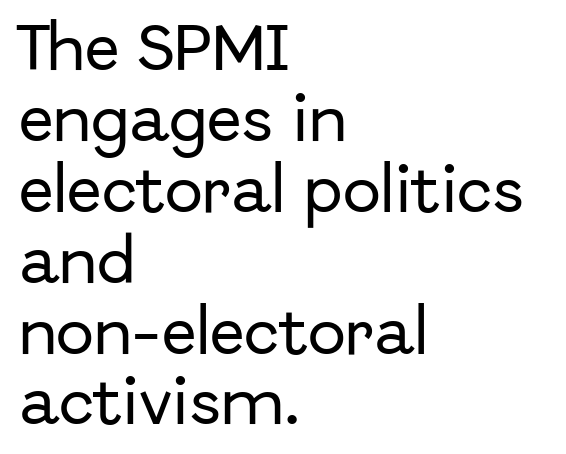
Q: Is the text italic (slanted)? A: No, it is upright.
Q: Is the typeface a serif or a sans-serif typeface? A: Sans-serif.
Q: Is the text underlined? A: No.
Q: How is the paragraph aligned? A: Left-aligned.
Q: Is the spacing between letters normal or unusually wide? A: Normal.
Q: Is the spacing between lines tight, normal or loose? A: Normal.
Q: Width (condensed, normal, or wide)? A: Normal.
Q: Stroke contrast? A: Low.
Q: x-height? A: Medium.
Q: Monospaced? A: No.
